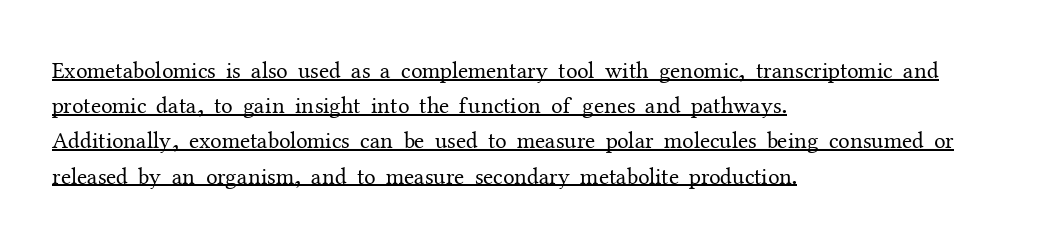
The image shows 23 px text type, upright; set left-aligned, normal line spacing (1.53x), normal letter spacing, underlined.
